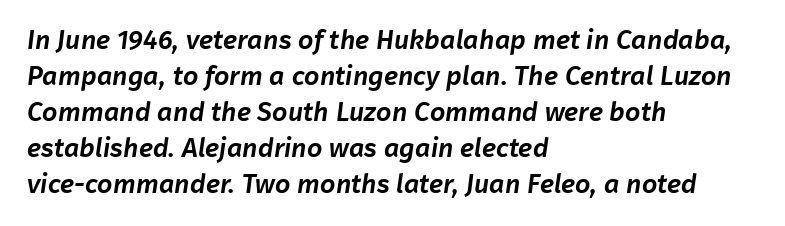
Q: Is the text underlined? A: No.
Q: How is the paragraph aligned? A: Left-aligned.
Q: Is the spacing between letters normal or unusually wide? A: Normal.
Q: Is the spacing between lines tight, normal or loose? A: Normal.
